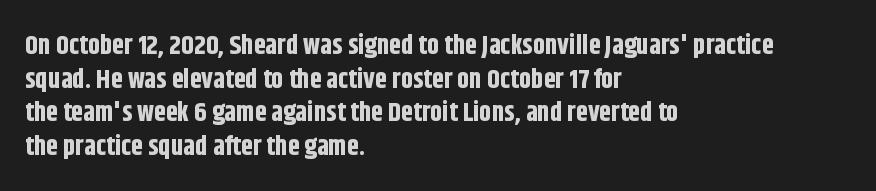
Its strokes are broad and dark, the hallmark of bold type. It's the straight-up-and-down kind of type. Regular leading. Caption: standard tracking, unaltered.
